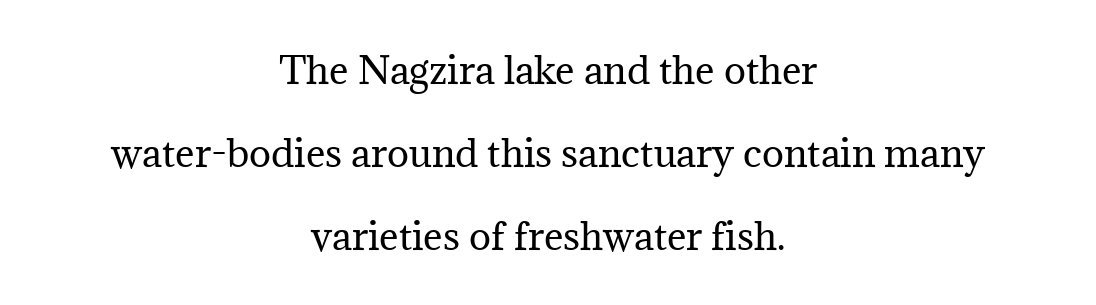
The image shows 37 px regular-weight serif type, upright; set centered, loose line spacing (2.24x), normal letter spacing, not underlined; medium stroke contrast and a medium x-height.
